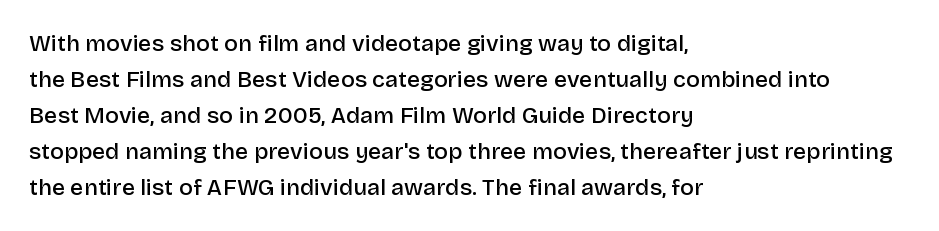
Visually the block forms a straight wall on the left and a jagged coastline on the right. Bold? Not quite — semibold, heavier than regular but stopping short. Horizontal bands of white between lines are of average thickness. Inter-character spacing is left at the font's built-in metrics.
